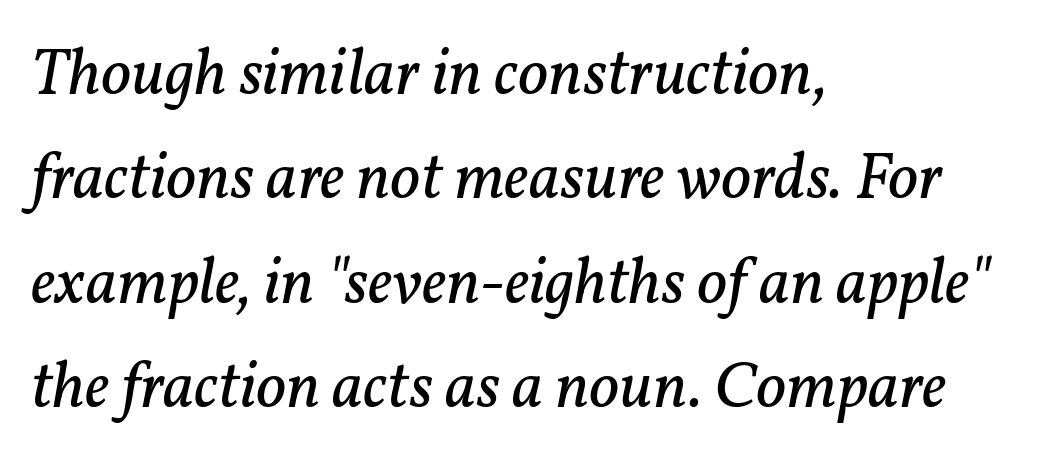
{"serif": "yes", "italic": "yes", "lean": "right", "slant_degrees": 11, "bold": "no", "weight": "regular", "width": "normal", "stroke_contrast": "low", "x_height": "medium", "monospaced": "no", "underline": "no", "align": "left", "line_spacing": "normal", "line_spacing_ratio": 1.58, "letter_spacing": "normal", "letter_spacing_em": 0.0, "glyph_px": 66}
